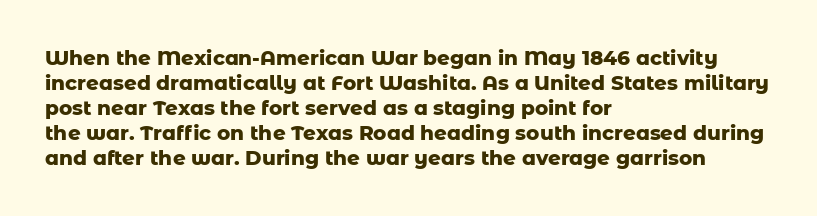
{"italic": "no", "bold": "yes", "underline": "no", "align": "left", "line_spacing": "normal", "line_spacing_ratio": 1.25, "letter_spacing": "normal", "letter_spacing_em": 0.0, "glyph_px": 20}
